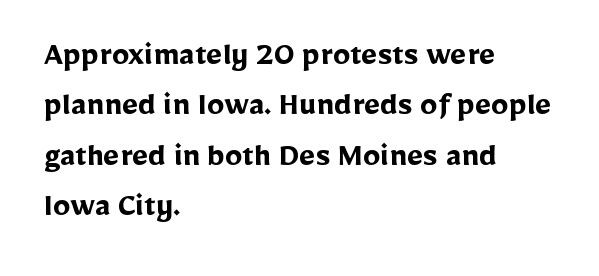
The image shows 35 px semibold sans-serif type, upright; set left-aligned, normal line spacing (1.44x), normal letter spacing, not underlined; low stroke contrast and a medium x-height.
